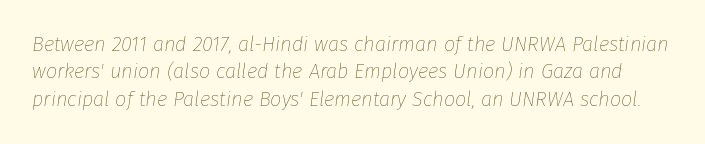
Glyph-to-glyph distance matches everyday printed text. Does the leading feel generous? No, just average. Posture: slanted. Glance below the letters and you will spot only blank space. Nothing heavy about these letters — not bold at all.
